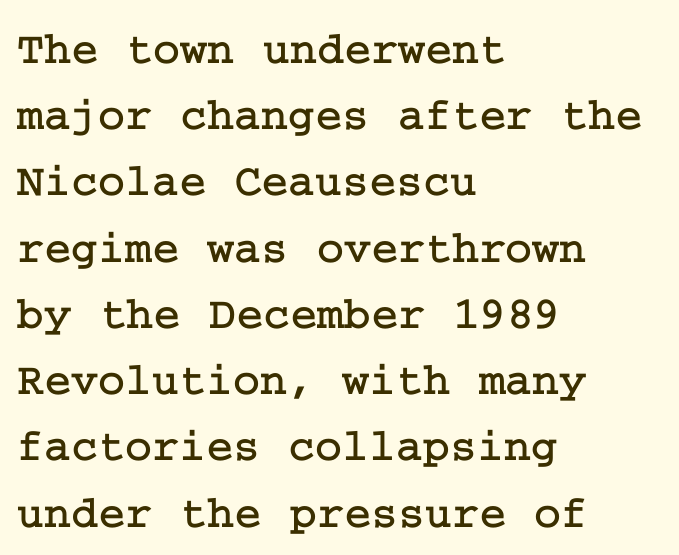
The image shows 46 px serif type, upright; set left-aligned, normal line spacing (1.44x), normal letter spacing, not underlined; low stroke contrast and a medium x-height.
